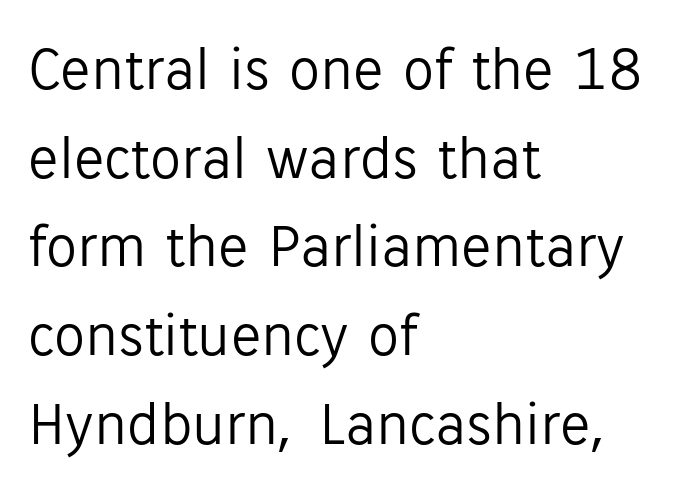
{"serif": "no", "italic": "no", "bold": "no", "weight": "light", "width": "normal", "stroke_contrast": "low", "x_height": "medium", "monospaced": "no", "underline": "no", "align": "left", "line_spacing": "normal", "line_spacing_ratio": 1.43, "letter_spacing": "normal", "letter_spacing_em": 0.0, "glyph_px": 62}
